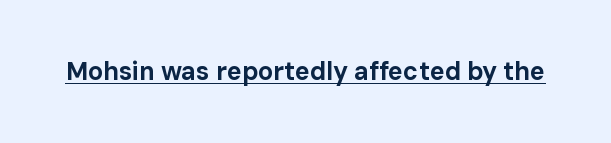
Q: Is the text bold? A: Yes.
Q: Is the text italic (slanted)? A: No, it is upright.
Q: Is the text underlined? A: Yes.
Q: Is the spacing between letters normal or unusually wide? A: Normal.
